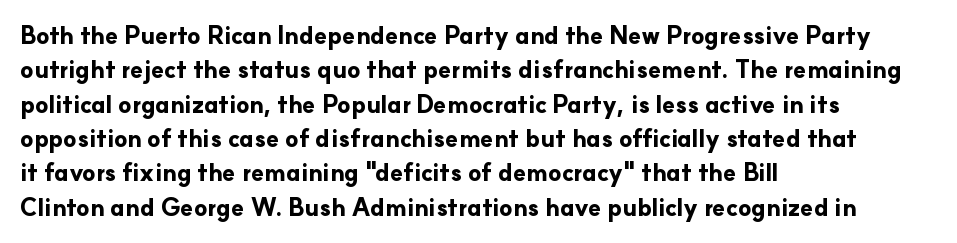
Q: Is the text bold? A: Yes.
Q: Is the text italic (slanted)? A: No, it is upright.
Q: Is the text underlined? A: No.
Q: How is the paragraph aligned? A: Left-aligned.
Q: Is the spacing between letters normal or unusually wide? A: Normal.
Q: Is the spacing between lines tight, normal or loose? A: Normal.
